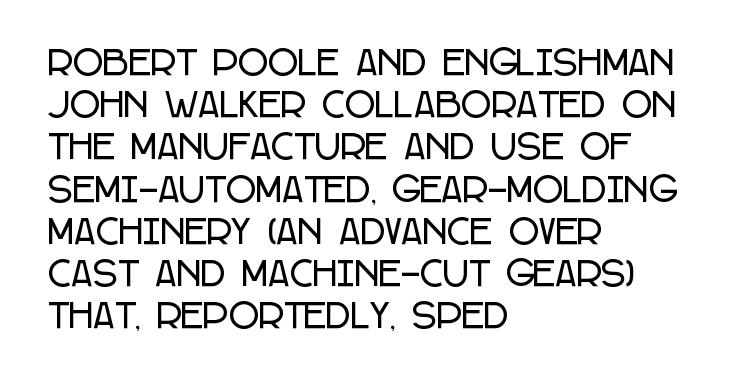
{"serif": "no", "italic": "no", "width": "condensed", "stroke_contrast": "low", "x_height": "large", "monospaced": "no", "underline": "no", "align": "left", "line_spacing": "normal", "line_spacing_ratio": 1.28, "letter_spacing": "normal", "letter_spacing_em": 0.0, "glyph_px": 33}
